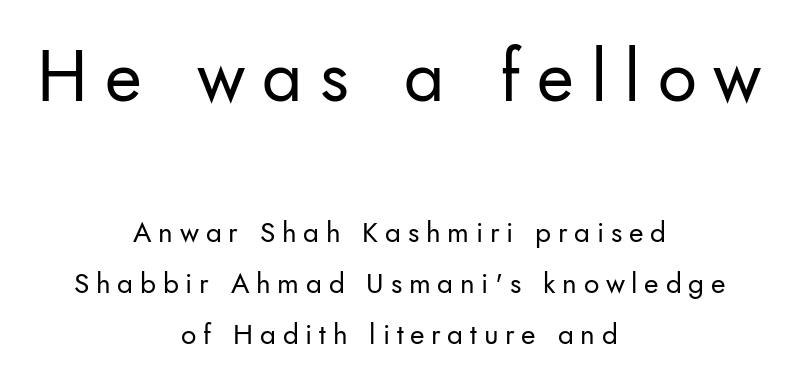
Leftover space on each line is divided equally before and after the words. Varying glyph widths throughout — classic text-font behaviour. This reads as an unemphasized weight, regular at the heaviest. Clear beneath every line of the passage.
